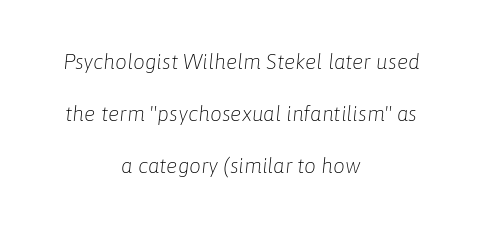
{"italic": "yes", "lean": "right", "slant_degrees": 6, "bold": "no", "underline": "no", "align": "center", "line_spacing": "loose", "line_spacing_ratio": 2.48, "letter_spacing": "normal", "letter_spacing_em": 0.0, "glyph_px": 21}
